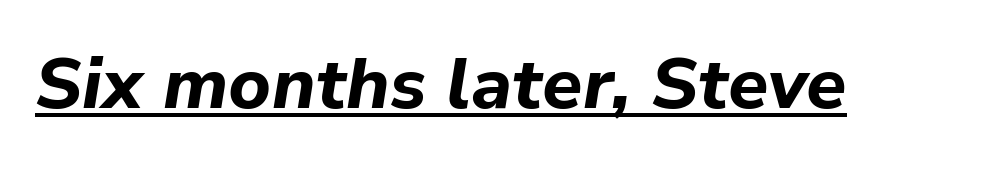
The image shows 72 px bold type, italic (leaning right); set normal letter spacing, underlined; low stroke contrast and a medium x-height.
